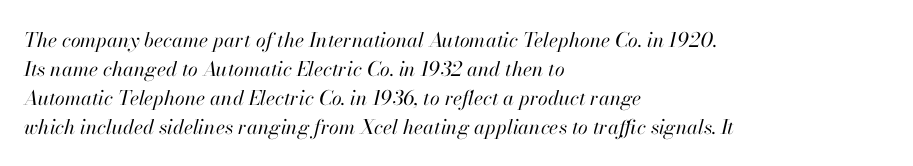
Heaviness? Minimal to ordinary, like unemphasized prose. The passage shown stacks its lines at a standard gap. The space beneath each line is pristine and unruled. Left-aligned paragraph, ragged on the right.
